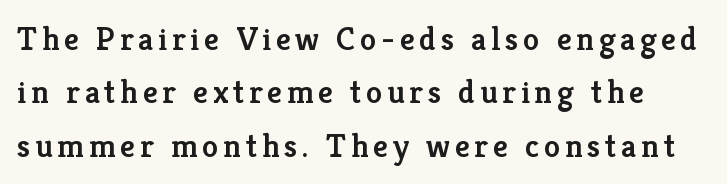
What kind of face is this? One with serifs. A bare baseline throughout the passage. The face used here is a semibold: visibly heavier than regular, lighter than bold. Summary of vertical rhythm: regular, with standard interline spacing.
